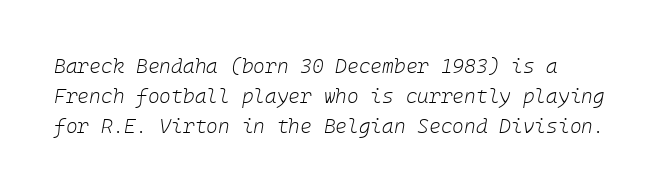
Q: Is the text bold? A: No.
Q: Is the text italic (slanted)? A: Yes, it leans right by about 10 degrees.
Q: Is the text underlined? A: No.
Q: How is the paragraph aligned? A: Left-aligned.
Q: Is the spacing between letters normal or unusually wide? A: Normal.
Q: Is the spacing between lines tight, normal or loose? A: Normal.
